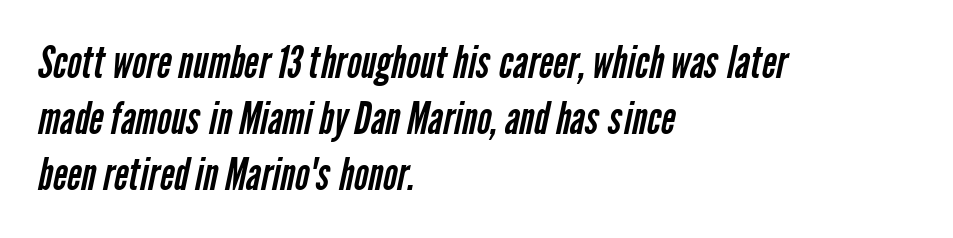
The passage is arranged the way most books set body copy — flush left. Looks like regular typesetting: each glyph gets only the width it needs. Glance below the letters and you will spot only blank space. Look at the tracking — it's just the regular setting, nothing added.
